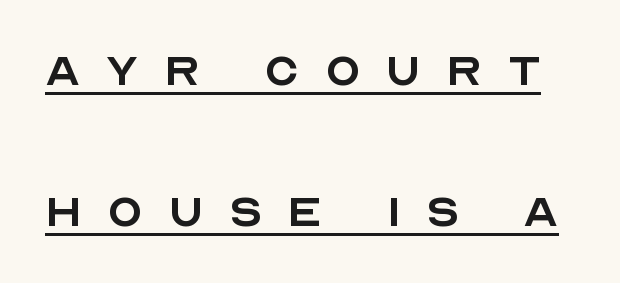
{"serif": "no", "italic": "no", "bold": "no", "weight": "regular", "width": "normal", "x_height": "large", "monospaced": "no", "underline": "yes", "line_spacing": "loose", "line_spacing_ratio": 2.47, "letter_spacing": "wide", "letter_spacing_em": 0.44, "glyph_px": 57}
